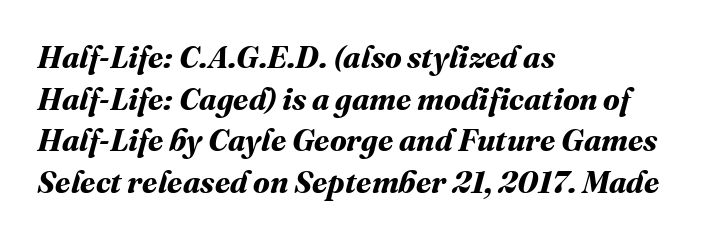
The face used here is rendered with its standard letterfit. Character widths vary here, with narrow letters taking less room than wide ones. The typesetting leans heavy: a genuine bold. The space beneath each line is pristine and unruled. The setting favours the left margin, as ordinary paragraphs usually do.
